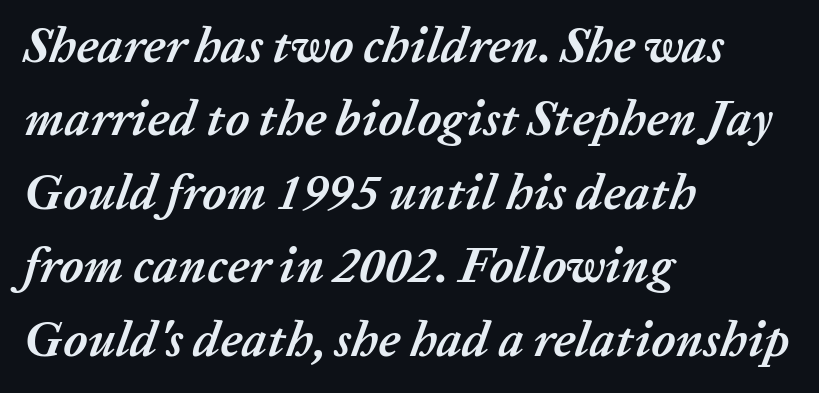
{"italic": "yes", "lean": "right", "slant_degrees": 20, "bold": "yes", "weight": "semibold", "width": "normal", "stroke_contrast": "low", "x_height": "medium", "monospaced": "no", "underline": "no", "align": "left", "line_spacing": "normal", "line_spacing_ratio": 1.47, "letter_spacing": "normal", "letter_spacing_em": 0.0, "glyph_px": 50}
